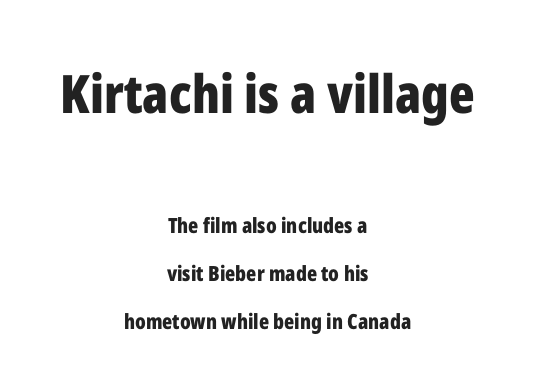
{"serif": "no", "italic": "no", "bold": "yes", "weight": "bold", "width": "condensed", "stroke_contrast": "low", "x_height": "medium", "monospaced": "no", "underline": "no", "align": "center", "line_spacing": "loose", "line_spacing_ratio": 2.28, "letter_spacing": "normal", "letter_spacing_em": 0.0, "larger_block": "first", "size_ratio": 2.52, "glyph_px": 53}
